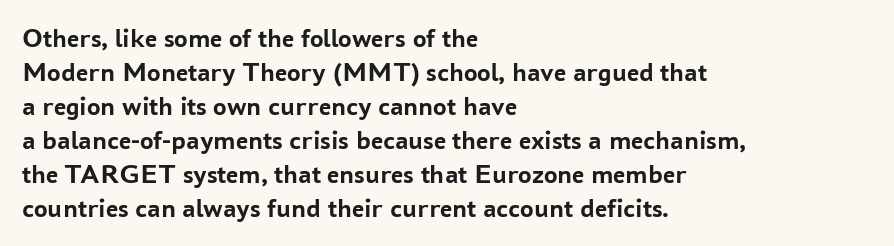
The image shows 27 px bold type, upright; set left-aligned, normal line spacing (1.26x), normal letter spacing, not underlined.
